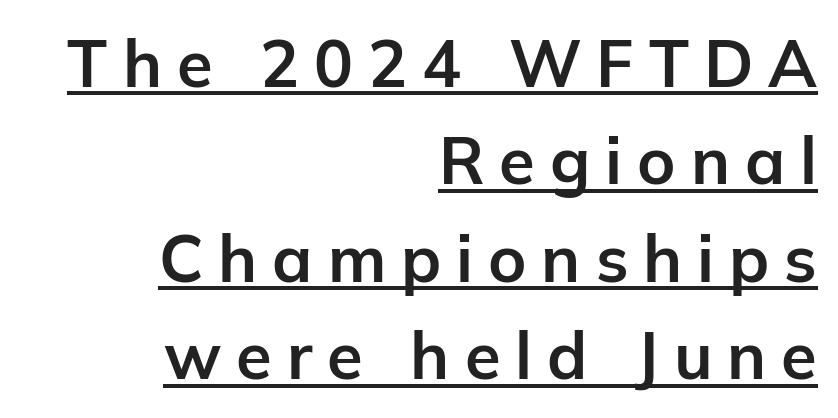
The image shows 65 px bold sans-serif type, upright; set right-aligned, normal line spacing (1.5x), unusually wide letter spacing (+0.23 em), underlined; low stroke contrast and a medium x-height.
